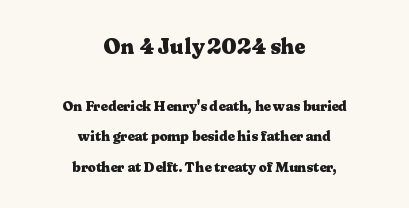
The image shows 22 px bold type, upright; set centered, loose line spacing (2.16x), normal letter spacing, not underlined; the first (top) block is 1.57x larger.
